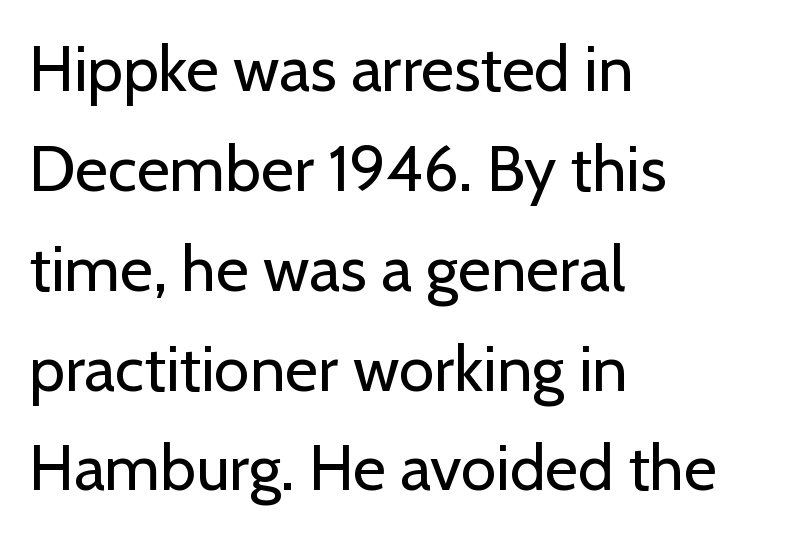
The image shows 64 px regular-weight sans-serif type, upright; set left-aligned, normal line spacing (1.56x), normal letter spacing, not underlined; low stroke contrast and a medium x-height.
